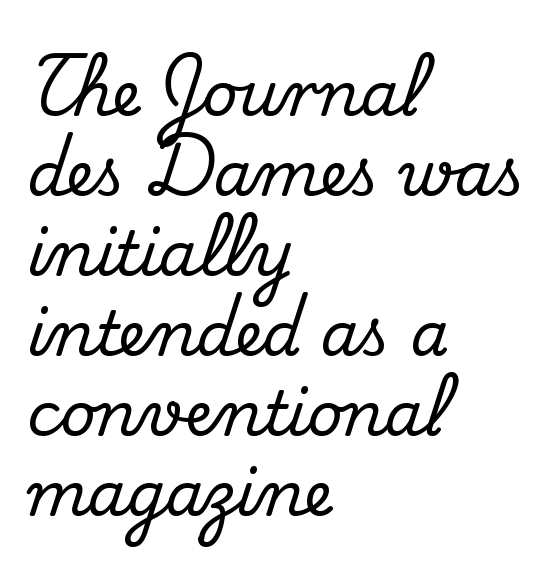
Regarding leading, the lines here are spaced in the standard way. You could not count columns in this text — the font is proportionally spaced. The text block is weighted toward the left margin, trailing off unevenly rightward. Plain, unruled lines of type.
